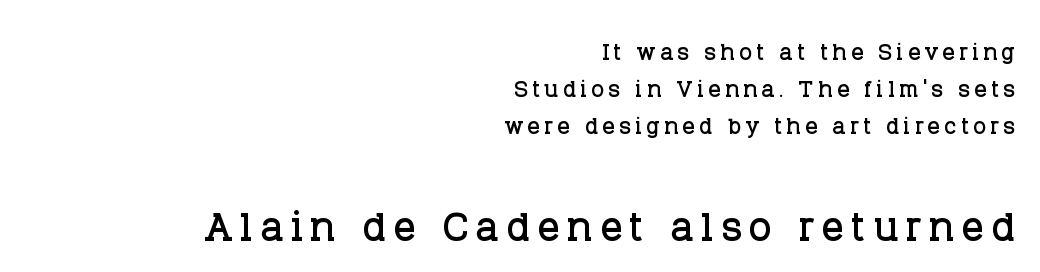
Q: Is the text italic (slanted)? A: No, it is upright.
Q: Is the typeface a serif or a sans-serif typeface? A: Serif.
Q: Is the text underlined? A: No.
Q: How is the paragraph aligned? A: Right-aligned.
Q: Which block of text is set in a larger size, the first (top) or the second (bottom)? A: The second (bottom) one.
Q: Width (condensed, normal, or wide)? A: Normal.
Q: Stroke contrast? A: Low.
Q: x-height? A: Large.
Q: Monospaced? A: No.
